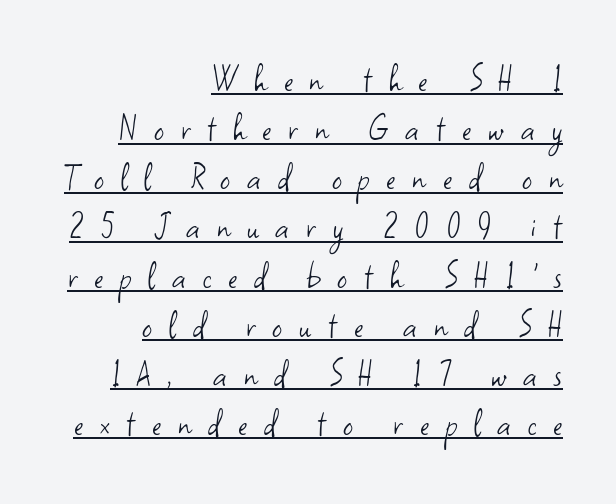
Q: Is the text bold? A: No.
Q: Is the text italic (slanted)? A: Yes.
Q: Is the typeface a serif or a sans-serif typeface? A: Sans-serif.
Q: Is the text underlined? A: Yes.
Q: How is the paragraph aligned? A: Right-aligned.
Q: Is the spacing between letters normal or unusually wide? A: Unusually wide.
Q: Is the spacing between lines tight, normal or loose? A: Normal.
Q: Width (condensed, normal, or wide)? A: Normal.
Q: Stroke contrast? A: Low.
Q: x-height? A: Small.
Q: Monospaced? A: No.
